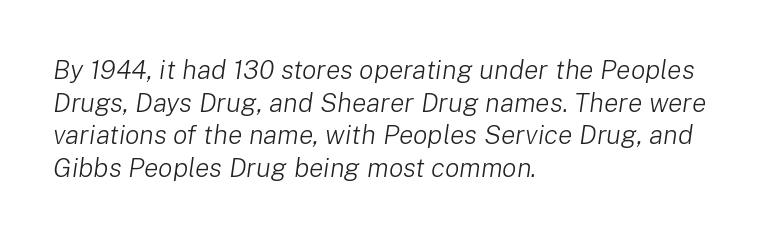
{"italic": "yes", "lean": "right", "slant_degrees": 8, "bold": "no", "underline": "no", "align": "left", "line_spacing_ratio": 1.21, "letter_spacing": "normal", "letter_spacing_em": 0.0, "glyph_px": 27}
